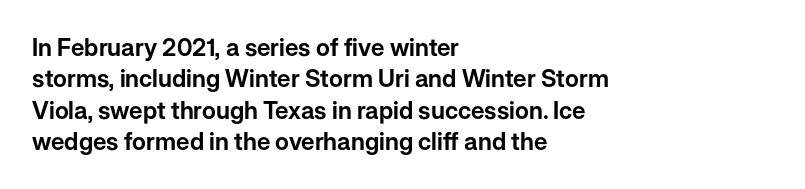
{"italic": "no", "underline": "no", "align": "left", "line_spacing": "normal", "line_spacing_ratio": 1.31, "letter_spacing": "normal", "letter_spacing_em": 0.0, "glyph_px": 24}
